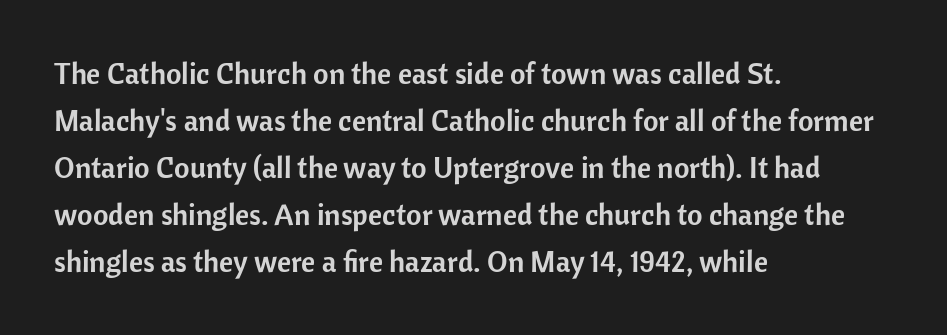
Vertical strokes here are truly vertical. The letters carry no serifs — their stems end cleanly without finishing strokes. Note the varied advance widths — an 'i' is clearly narrower than an 'm'. Is there much room between lines? A standard amount, neither cramped nor airy. The passage shown is not underscored anywhere.
